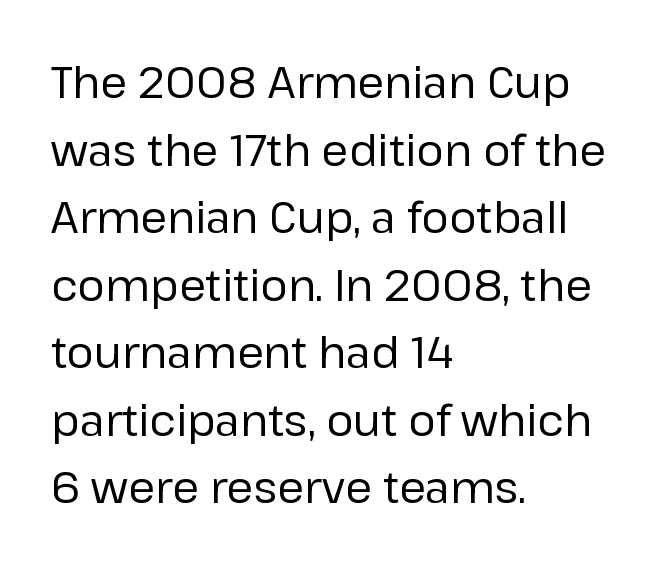
{"serif": "no", "italic": "no", "bold": "no", "weight": "regular", "width": "normal", "stroke_contrast": "low", "x_height": "medium", "monospaced": "no", "underline": "no", "align": "left", "line_spacing": "normal", "line_spacing_ratio": 1.57, "letter_spacing": "normal", "letter_spacing_em": 0.0, "glyph_px": 43}
